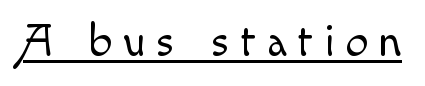
{"italic": "no", "bold": "no", "weight": "light", "width": "normal", "x_height": "small", "monospaced": "no", "underline": "yes", "letter_spacing": "wide", "letter_spacing_em": 0.24, "glyph_px": 45}
